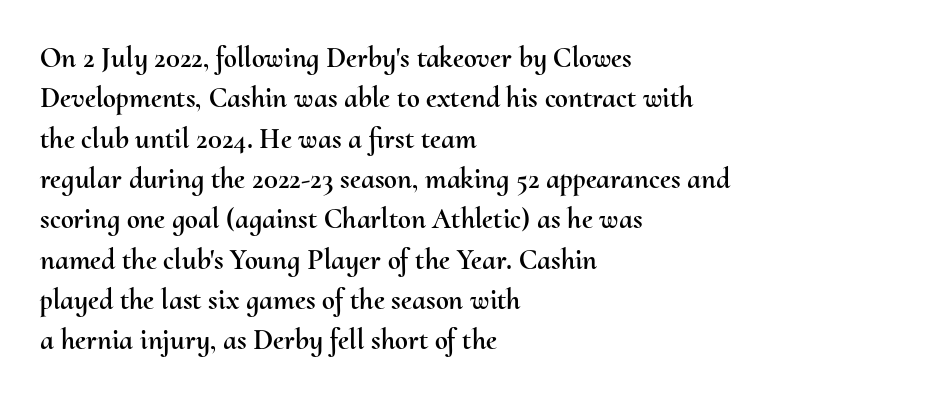
Q: Is the text italic (slanted)? A: No, it is upright.
Q: Is the text underlined? A: No.
Q: How is the paragraph aligned? A: Left-aligned.
Q: Is the spacing between letters normal or unusually wide? A: Normal.
Q: Is the spacing between lines tight, normal or loose? A: Normal.
Q: Width (condensed, normal, or wide)? A: Normal.
Q: Stroke contrast? A: Medium.
Q: x-height? A: Small.
Q: Monospaced? A: No.
